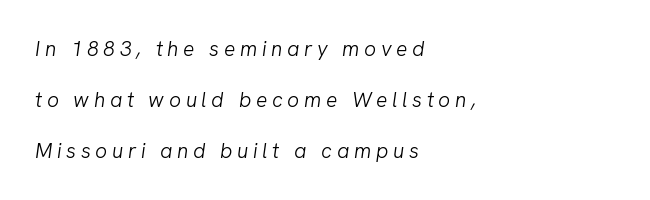
{"italic": "yes", "lean": "right", "slant_degrees": 8, "bold": "no", "underline": "no", "align": "left", "line_spacing": "loose", "line_spacing_ratio": 2.43, "letter_spacing": "wide", "letter_spacing_em": 0.22, "glyph_px": 21}
